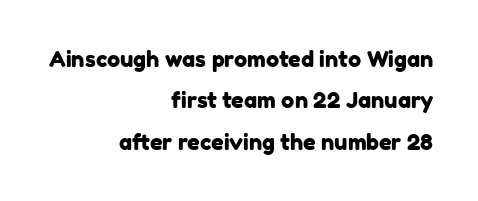
The setting favours the right margin, as signatures and pull-quotes sometimes do. Underline: absent. The horizontal fit of the characters is conventional and even.
